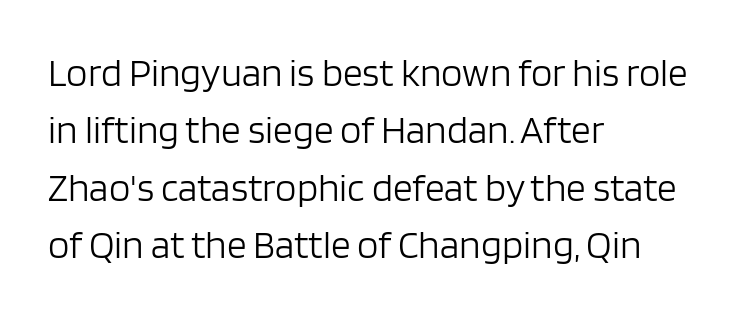
{"serif": "no", "italic": "no", "bold": "no", "weight": "light", "width": "normal", "stroke_contrast": "low", "x_height": "large", "monospaced": "no", "underline": "no", "align": "left", "line_spacing": "normal", "line_spacing_ratio": 1.47, "letter_spacing": "normal", "letter_spacing_em": 0.0, "glyph_px": 39}
